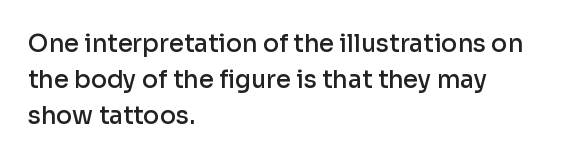
Quick note: not italic, upright. The baseline area is clear. Short and long lines alike share a common starting point at left. Students, observe: this is what conventionally led text looks like.
